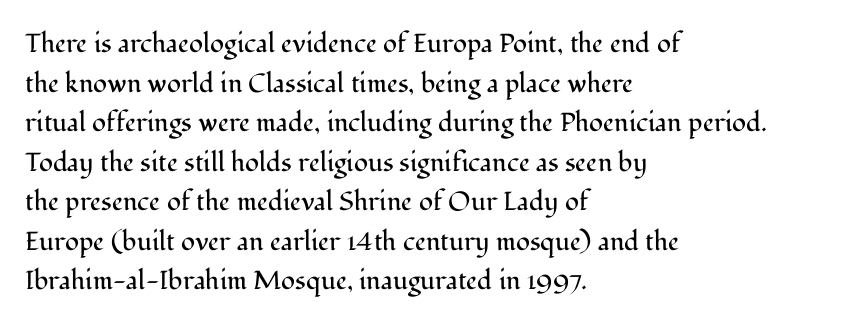
The block of text has a typical density, with ordinary space between rows. The line texture is even and compact thanks to regular tracking. Nothing heavy about these letters — not bold at all. Which margin do the lines hug? The left one — the right edge is uneven.
